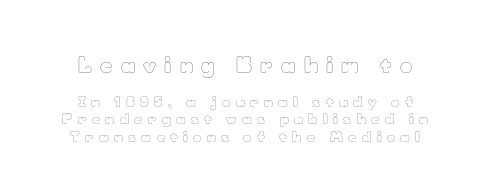
The image shows 21 px text type, upright; set centered, line spacing 1.22x, unusually wide letter spacing (+0.39 em), not underlined; the first (top) block is 1.5x larger.
